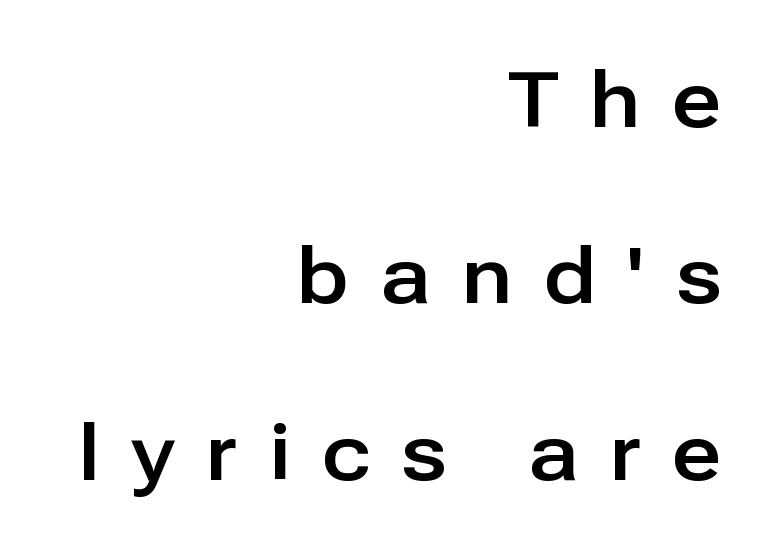
Only glyphs here, with clear space below each row. Note the varied advance widths — an 'i' is clearly narrower than an 'm'. Substantial extra tracking has been applied to these lines. I'd call this a sans setting — the letters go barefoot. The vertical gap from one line to the next is large. These lines are set flush right with a ragged left edge.
